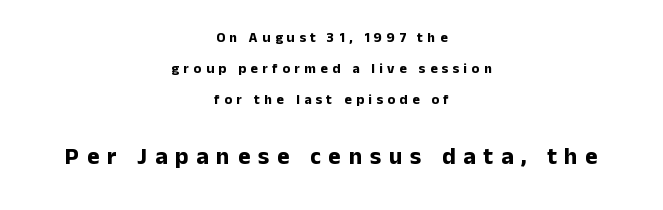
Q: Is the text bold? A: Yes.
Q: Is the text italic (slanted)? A: No, it is upright.
Q: Is the text underlined? A: No.
Q: How is the paragraph aligned? A: Centered.
Q: Is the spacing between letters normal or unusually wide? A: Unusually wide.
Q: Is the spacing between lines tight, normal or loose? A: Loose.
Q: Which block of text is set in a larger size, the first (top) or the second (bottom)? A: The second (bottom) one.
